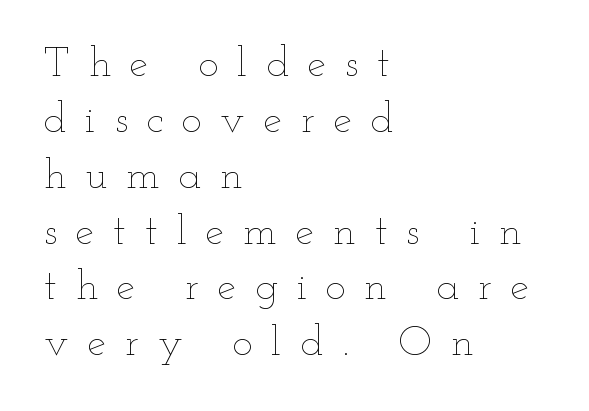
{"italic": "no", "bold": "no", "weight": "thin", "width": "wide", "stroke_contrast": "low", "x_height": "small", "monospaced": "no", "underline": "no", "align": "left", "line_spacing": "normal", "line_spacing_ratio": 1.33, "letter_spacing": "wide", "letter_spacing_em": 0.45, "glyph_px": 42}
